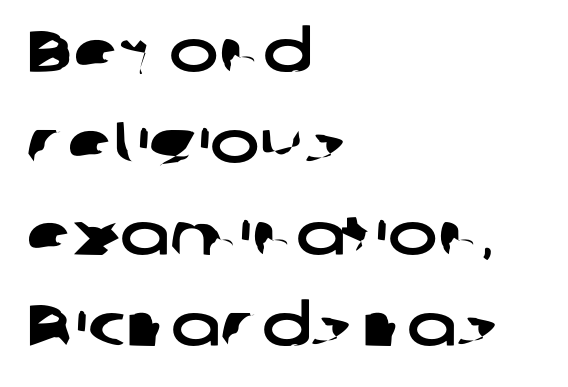
Q: Is the typeface a serif or a sans-serif typeface? A: Sans-serif.
Q: Is the text underlined? A: No.
Q: How is the paragraph aligned? A: Left-aligned.
Q: Is the spacing between letters normal or unusually wide? A: Normal.
Q: Is the spacing between lines tight, normal or loose? A: Normal.
Q: Width (condensed, normal, or wide)? A: Wide.
Q: Stroke contrast? A: Low.
Q: x-height? A: Medium.
Q: Monospaced? A: No.
